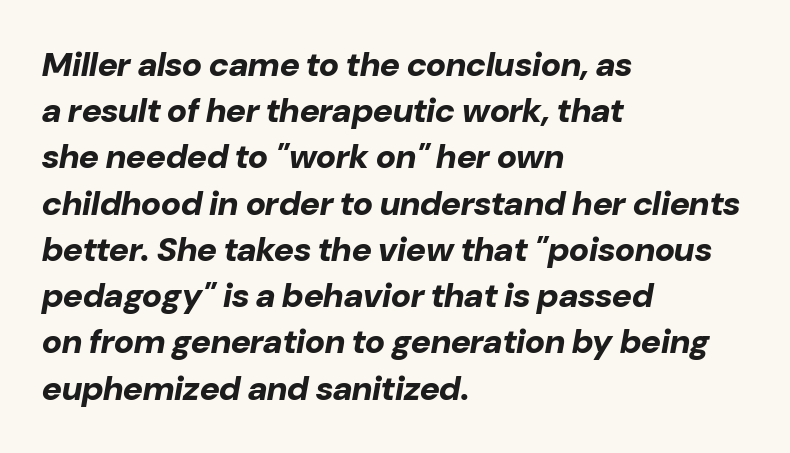
The image shows 34 px bold type, italic (leaning right); set left-aligned, normal line spacing (1.36x), normal letter spacing, not underlined; low stroke contrast and a medium x-height.
